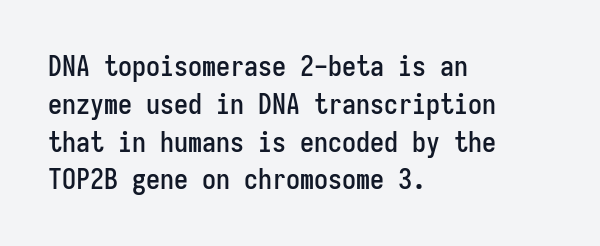
Layout note: lines flush left. Note: no serifs on the glyphs. These lines keep a tight, regular rhythm from letter to letter. Notice how the stems are strictly vertical — no italics here.
